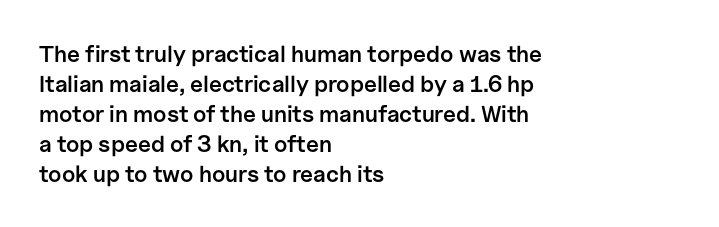
Q: Is the text bold? A: Semi-bold.
Q: Is the text italic (slanted)? A: No, it is upright.
Q: Is the text underlined? A: No.
Q: How is the paragraph aligned? A: Left-aligned.
Q: Is the spacing between letters normal or unusually wide? A: Normal.
Q: Is the spacing between lines tight, normal or loose? A: Normal.
